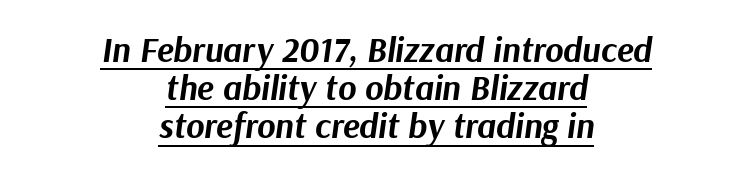
Compared with undecorated copy, this sample adds a rule below the words. How heavy is the stroke? Heavy — this is a bold. Character widths vary here, with narrow letters taking less room than wide ones. Characters follow at the spacing the type designer built in.
